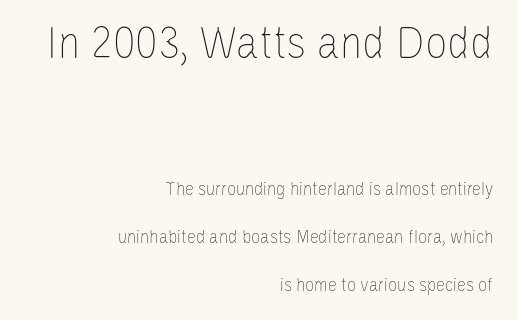
Q: Is the text bold? A: No.
Q: Is the text italic (slanted)? A: No, it is upright.
Q: Is the text underlined? A: No.
Q: How is the paragraph aligned? A: Right-aligned.
Q: Is the spacing between letters normal or unusually wide? A: Normal.
Q: Is the spacing between lines tight, normal or loose? A: Loose.
Q: Which block of text is set in a larger size, the first (top) or the second (bottom)? A: The first (top) one.
Q: Width (condensed, normal, or wide)? A: Condensed.
Q: Stroke contrast? A: Low.
Q: x-height? A: Large.
Q: Monospaced? A: No.
